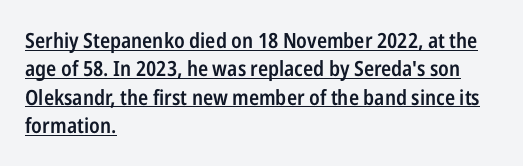
The image shows 21 px text type, upright; set left-aligned, normal line spacing (1.35x), normal letter spacing, underlined.
